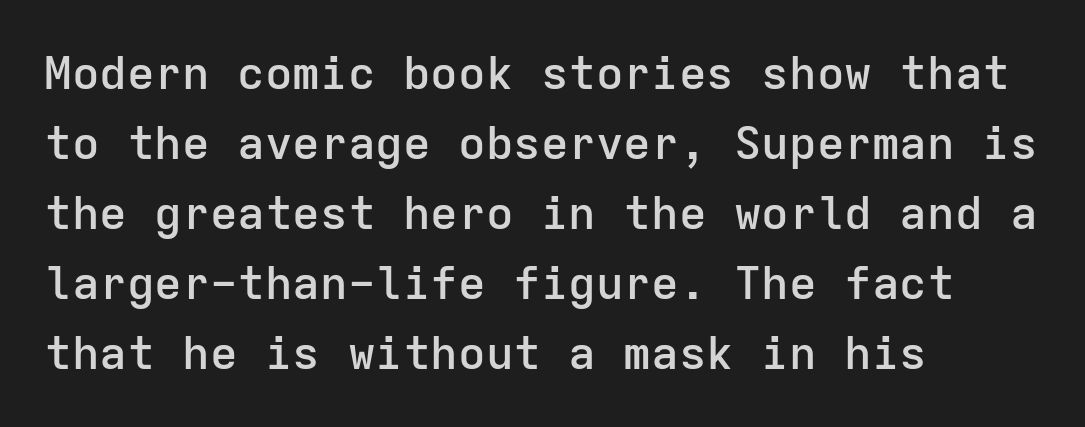
{"serif": "no", "italic": "no", "bold": "semi", "weight": "semibold", "width": "normal", "stroke_contrast": "low", "x_height": "medium", "monospaced": "yes", "underline": "no", "align": "left", "line_spacing": "normal", "line_spacing_ratio": 1.52, "letter_spacing": "normal", "letter_spacing_em": 0.0, "glyph_px": 46}
